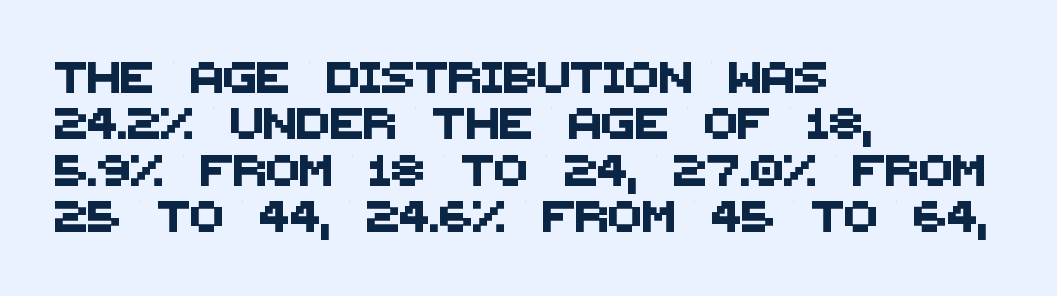
Q: Is the typeface a serif or a sans-serif typeface? A: Sans-serif.
Q: Is the text underlined? A: No.
Q: How is the paragraph aligned? A: Left-aligned.
Q: Is the spacing between letters normal or unusually wide? A: Normal.
Q: Is the spacing between lines tight, normal or loose? A: Normal.
Q: Width (condensed, normal, or wide)? A: Normal.
Q: Stroke contrast? A: Medium.
Q: x-height? A: Large.
Q: Monospaced? A: No.
